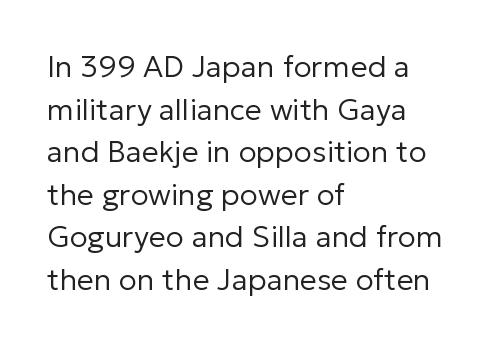
The image shows 30 px regular-weight sans-serif type, upright; set left-aligned, normal line spacing (1.42x), normal letter spacing, not underlined; low stroke contrast and a medium x-height.
